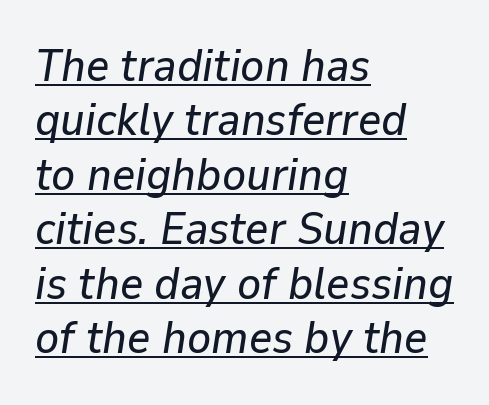
Glance below the letters and you will spot a drawn line. Slanted lettering throughout. Looks like regular typesetting: each glyph gets only the width it needs. Short and long lines alike share a common starting point at left. Does extra space separate the letters? No, they use regular spacing.
